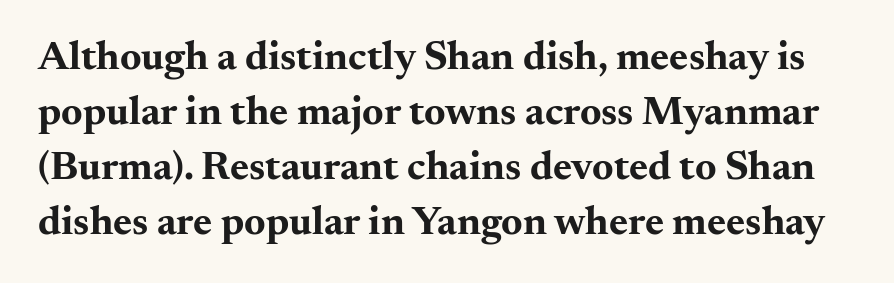
Vertical spacing — default. Serif or sans? Serif — the stroke terminals have little feet. In terms of weight, the rendering is a true, heavy bold. The zone under the glyphs is completely vacant. Honestly, the letter spacing is just normal — you wouldn't notice it.
